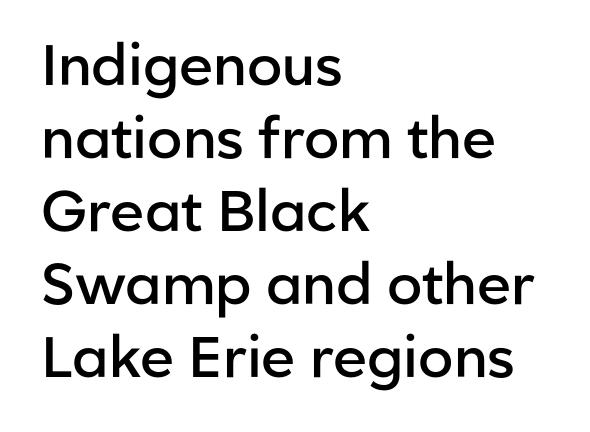
The paragraph has a hard left edge and a soft right edge. The space beneath each line is pristine and unruled. Words appear dense and cohesive because spacing is normal. This is the regular roman posture of the typeface.
